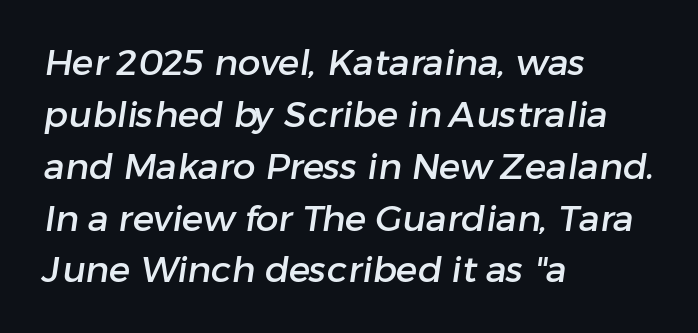
{"serif": "no", "width": "normal", "stroke_contrast": "low", "x_height": "medium", "monospaced": "no", "underline": "no", "align": "left", "line_spacing": "normal", "line_spacing_ratio": 1.44, "letter_spacing": "normal", "letter_spacing_em": 0.0, "glyph_px": 36}
